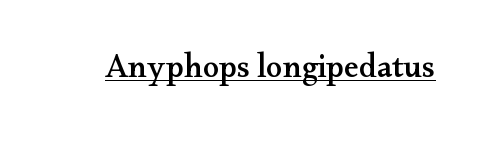
Q: Is the text italic (slanted)? A: No, it is upright.
Q: Is the typeface a serif or a sans-serif typeface? A: Serif.
Q: Is the text underlined? A: Yes.
Q: Is the spacing between letters normal or unusually wide? A: Normal.
Q: Width (condensed, normal, or wide)? A: Wide.
Q: Stroke contrast? A: Medium.
Q: x-height? A: Small.
Q: Monospaced? A: No.
